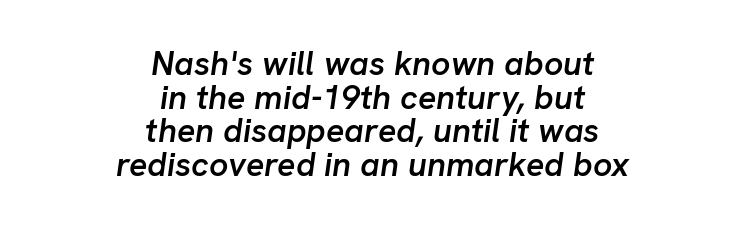
{"italic": "yes", "lean": "right", "slant_degrees": 8, "bold": "semi", "weight": "semibold", "width": "normal", "stroke_contrast": "low", "x_height": "medium", "monospaced": "no", "underline": "no", "align": "center", "line_spacing": "tight", "line_spacing_ratio": 0.99, "letter_spacing": "normal", "letter_spacing_em": 0.0, "glyph_px": 34}
